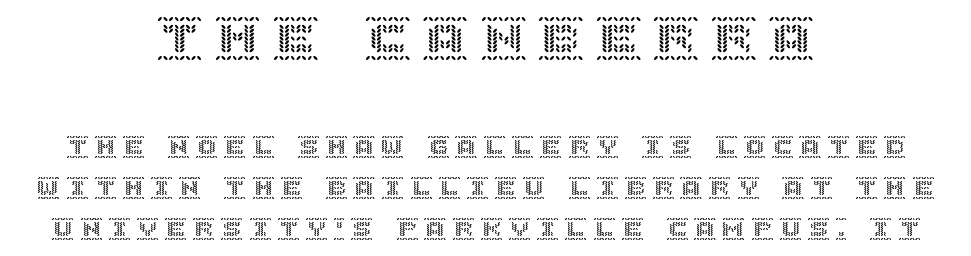
{"italic": "no", "width": "normal", "x_height": "large", "underline": "no", "align": "center", "line_spacing_ratio": 1.86, "letter_spacing": "wide", "letter_spacing_em": 0.28, "larger_block": "first", "size_ratio": 2.05, "glyph_px": 45}
